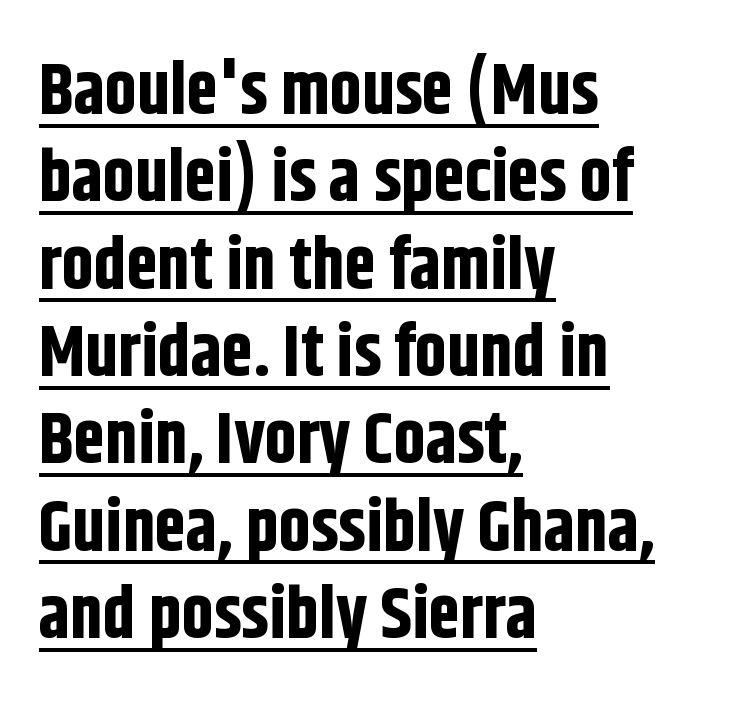
Q: Is the text bold? A: Yes.
Q: Is the text italic (slanted)? A: No, it is upright.
Q: Is the typeface a serif or a sans-serif typeface? A: Sans-serif.
Q: Is the text underlined? A: Yes.
Q: How is the paragraph aligned? A: Left-aligned.
Q: Is the spacing between letters normal or unusually wide? A: Normal.
Q: Width (condensed, normal, or wide)? A: Condensed.
Q: Stroke contrast? A: Low.
Q: x-height? A: Large.
Q: Monospaced? A: No.
